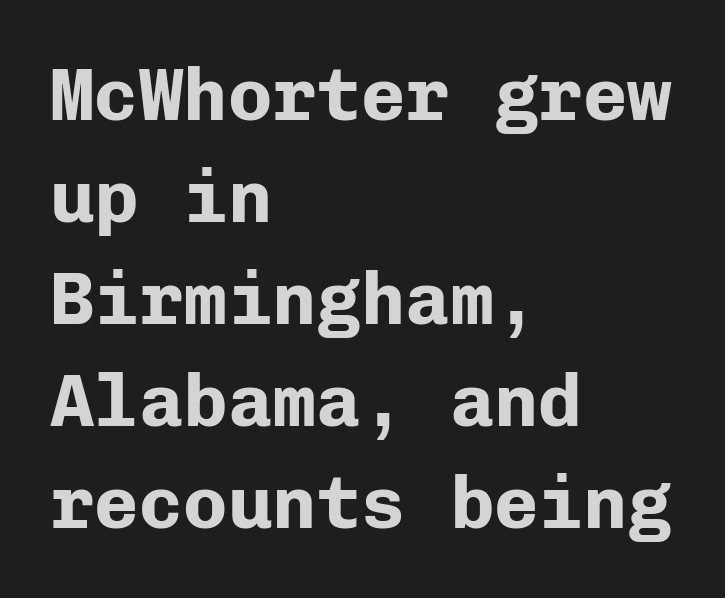
Does the type have serifs? No, each stem ends abruptly. Unlike italic type, these characters show no tilt at all. Its strokes are broad and dark, the hallmark of bold type. How are the letters spaced? Ordinarily, with no added tracking.
